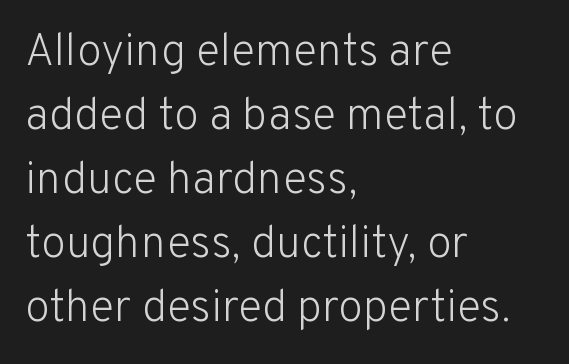
Nope, not italic — everything's standing straight. The designer left line spacing at the default. Glance below the letters and you will spot only blank space. Does extra space separate the letters? No, they use regular spacing.
